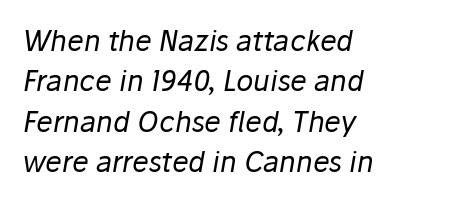
{"italic": "yes", "lean": "right", "slant_degrees": 10, "bold": "no", "weight": "regular", "width": "normal", "stroke_contrast": "low", "x_height": "medium", "monospaced": "no", "underline": "no", "align": "left", "line_spacing": "normal", "line_spacing_ratio": 1.44, "letter_spacing": "normal", "letter_spacing_em": 0.0, "glyph_px": 28}
